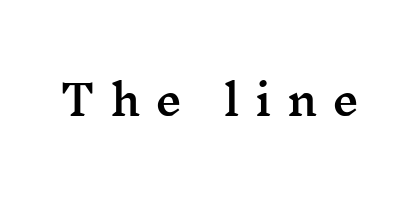
The image shows 42 px wide serif type, upright; set unusually wide letter spacing (+0.36 em), not underlined; medium stroke contrast and a medium x-height.
